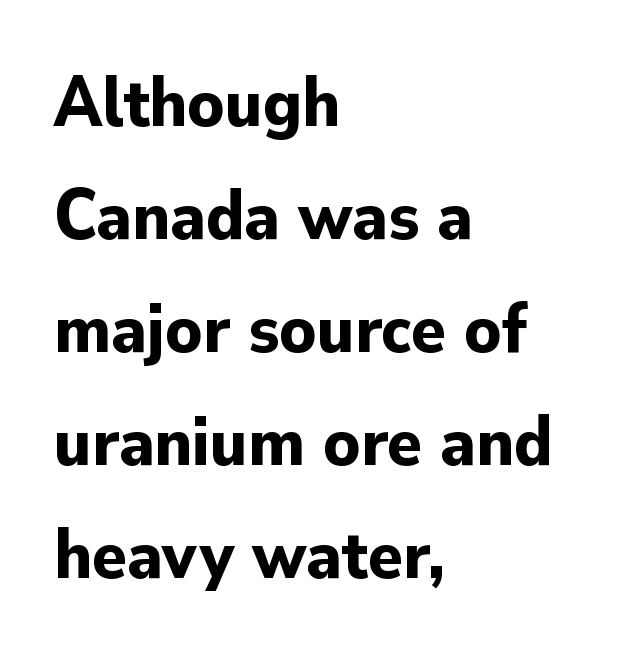
Plain, unruled lines of type. Tall strokes in this sample are plumb rather than angled. Varying glyph widths throughout — classic text-font behaviour. What weight is shown? A full bold with thick strokes. Look at the tracking — it's just the regular setting, nothing added.
